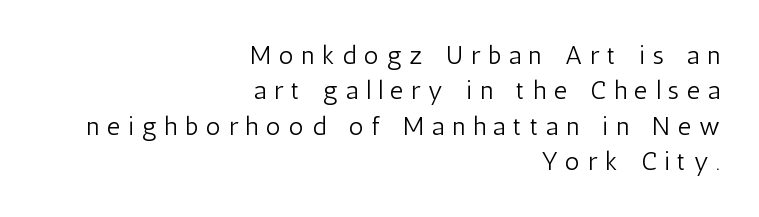
The image shows 26 px text type, upright; set right-aligned, normal line spacing (1.36x), unusually wide letter spacing (+0.3 em), not underlined.
